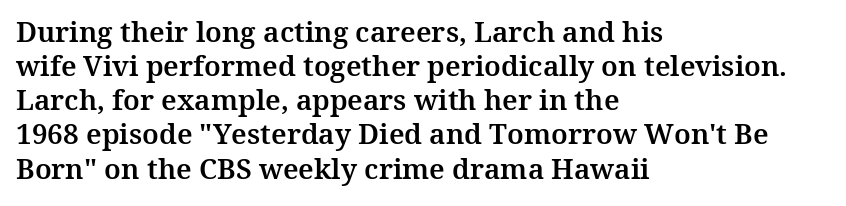
Teacher's note: observe the even left margin — that is flush-left alignment. The rendering uses natural spacing where letterforms have individual widths. Look at the bottom of the vertical strokes: they flare into serifs here. Type without underlining. Does extra space separate the letters? No, they use regular spacing.
